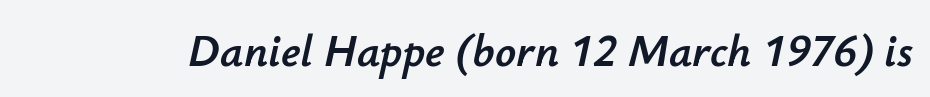
The image shows 46 px text type, italic (leaning right); set normal letter spacing, not underlined; low stroke contrast and a small x-height.
